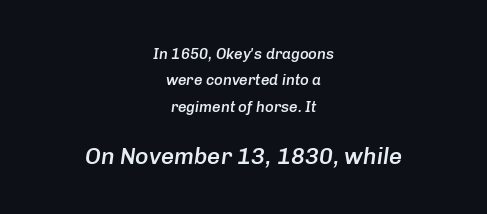
{"italic": "yes", "lean": "right", "slant_degrees": 8, "bold": "semi", "underline": "no", "align": "center", "line_spacing_ratio": 1.76, "letter_spacing": "normal", "letter_spacing_em": 0.0, "larger_block": "second", "size_ratio": 1.53, "glyph_px": 23}
